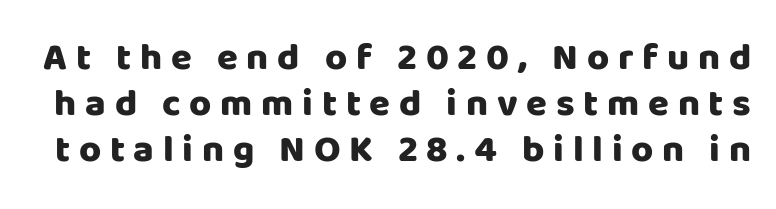
Q: Is the text bold? A: Yes.
Q: Is the text italic (slanted)? A: No, it is upright.
Q: Is the typeface a serif or a sans-serif typeface? A: Sans-serif.
Q: Is the text underlined? A: No.
Q: Is the spacing between letters normal or unusually wide? A: Unusually wide.
Q: Width (condensed, normal, or wide)? A: Normal.
Q: Stroke contrast? A: Low.
Q: x-height? A: Large.
Q: Monospaced? A: No.
